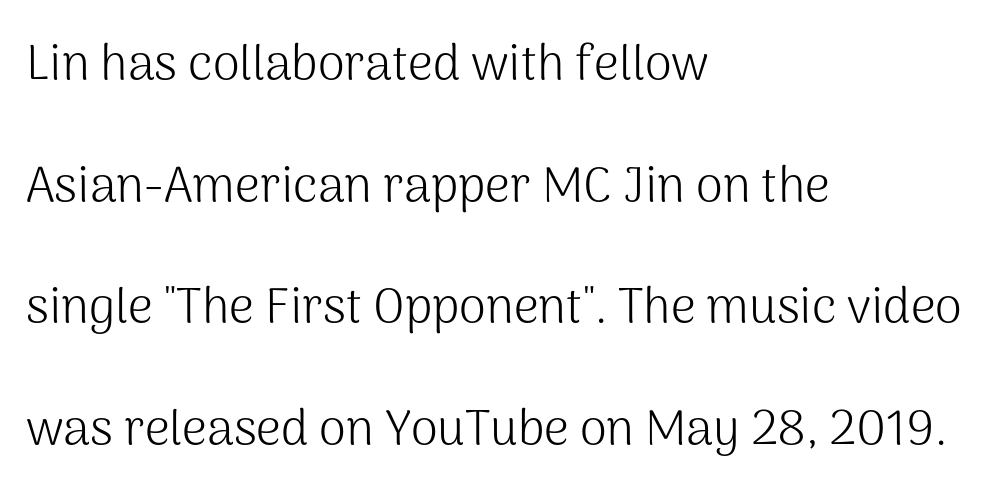
Q: Is the text bold? A: No.
Q: Is the text italic (slanted)? A: No, it is upright.
Q: Is the typeface a serif or a sans-serif typeface? A: Sans-serif.
Q: Is the text underlined? A: No.
Q: How is the paragraph aligned? A: Left-aligned.
Q: Is the spacing between letters normal or unusually wide? A: Normal.
Q: Is the spacing between lines tight, normal or loose? A: Loose.
Q: Width (condensed, normal, or wide)? A: Normal.
Q: Stroke contrast? A: Medium.
Q: x-height? A: Medium.
Q: Monospaced? A: No.
